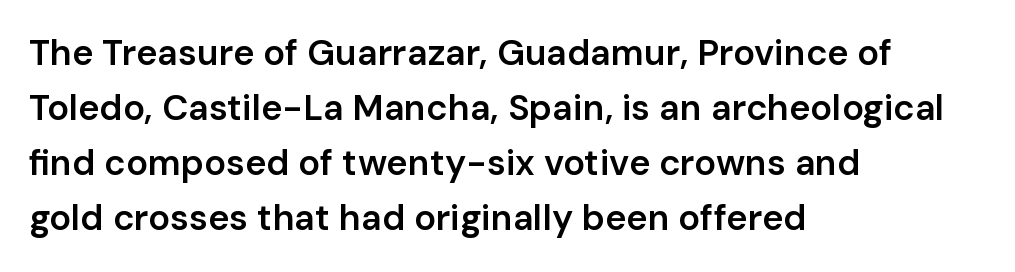
Q: Is the text bold? A: Semi-bold.
Q: Is the text italic (slanted)? A: No, it is upright.
Q: Is the typeface a serif or a sans-serif typeface? A: Sans-serif.
Q: Is the text underlined? A: No.
Q: How is the paragraph aligned? A: Left-aligned.
Q: Is the spacing between letters normal or unusually wide? A: Normal.
Q: Is the spacing between lines tight, normal or loose? A: Normal.
Q: Width (condensed, normal, or wide)? A: Normal.
Q: Stroke contrast? A: Low.
Q: x-height? A: Medium.
Q: Monospaced? A: No.
